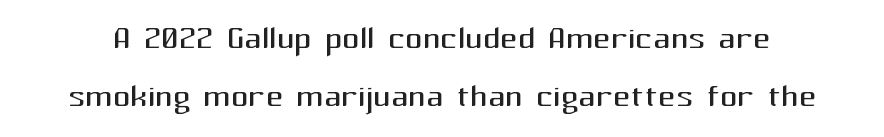
{"serif": "no", "italic": "no", "bold": "no", "weight": "regular", "width": "normal", "stroke_contrast": "medium", "x_height": "medium", "monospaced": "no", "underline": "no", "line_spacing": "normal", "line_spacing_ratio": 1.35, "letter_spacing": "normal", "letter_spacing_em": 0.0, "glyph_px": 43}
